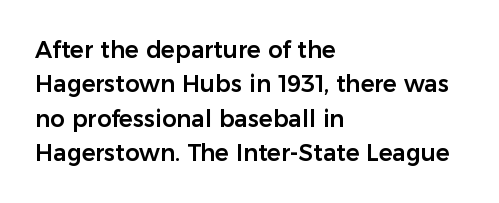
Q: Is the text italic (slanted)? A: No, it is upright.
Q: Is the text underlined? A: No.
Q: How is the paragraph aligned? A: Left-aligned.
Q: Is the spacing between letters normal or unusually wide? A: Normal.
Q: Is the spacing between lines tight, normal or loose? A: Normal.
